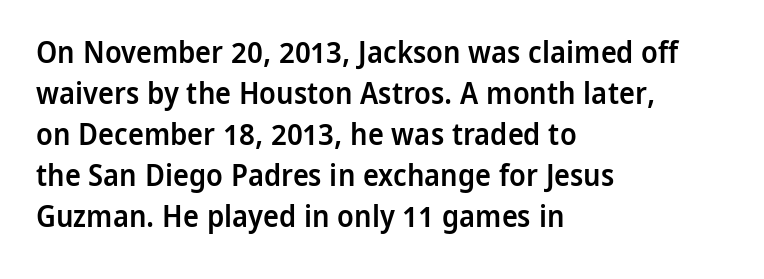
Line spacing here is normal. Beneath every word, the page is bare. The paragraph shown leans on its left margin. These lines are rendered in a variable-pitch font. Every stem runs plumb, perpendicular to the baseline.
